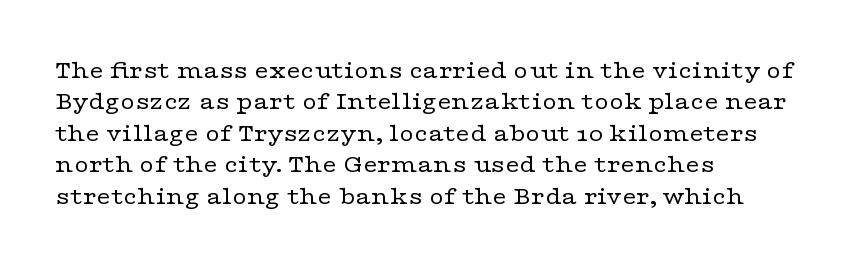
{"italic": "no", "bold": "no", "underline": "no", "align": "left", "line_spacing": "normal", "line_spacing_ratio": 1.26, "letter_spacing": "normal", "letter_spacing_em": 0.0, "glyph_px": 25}
